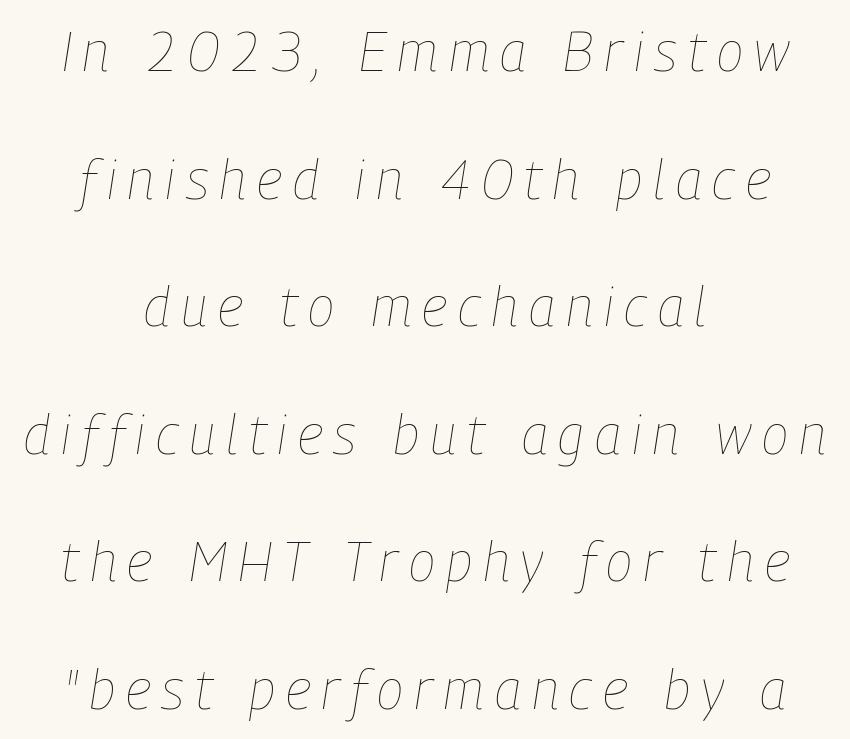
The image shows 55 px thin, condensed type, italic (leaning right); set centered, loose line spacing (2.32x), unusually wide letter spacing (+0.2 em), not underlined; low stroke contrast and a medium x-height.
